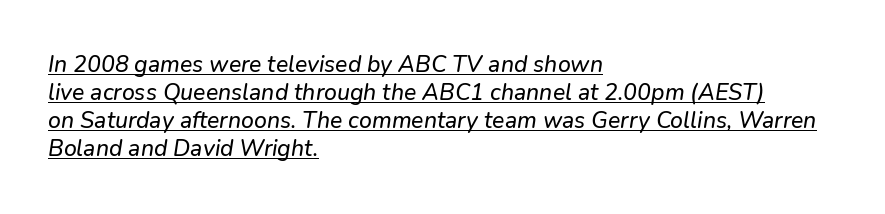
The image shows 23 px text type, italic (leaning right); set left-aligned, line spacing 1.22x, normal letter spacing, underlined.
